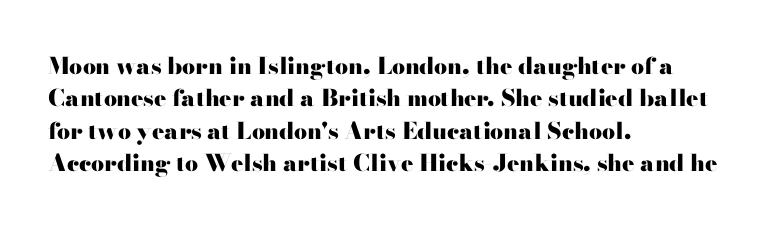
The space directly below the letters is spotless. A dark, heavy texture on the line: the type is bold. Every row of glyphs begins at an identical x-position on the left. Posture: vertical.
